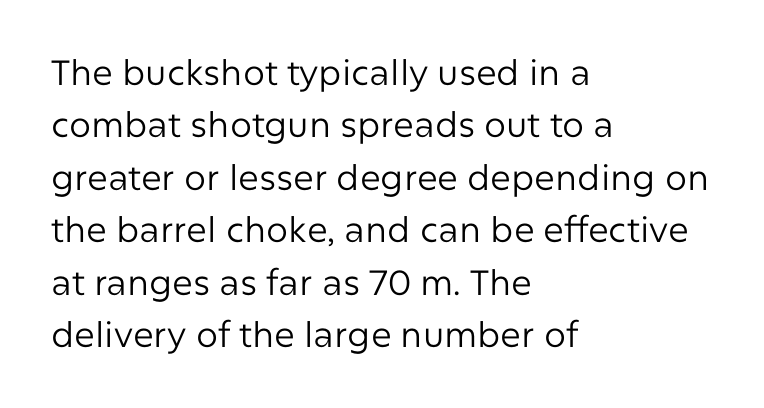
{"serif": "no", "italic": "no", "bold": "no", "weight": "regular", "width": "normal", "stroke_contrast": "low", "x_height": "medium", "monospaced": "no", "underline": "no", "align": "left", "line_spacing": "normal", "line_spacing_ratio": 1.5, "letter_spacing": "normal", "letter_spacing_em": 0.0, "glyph_px": 35}
